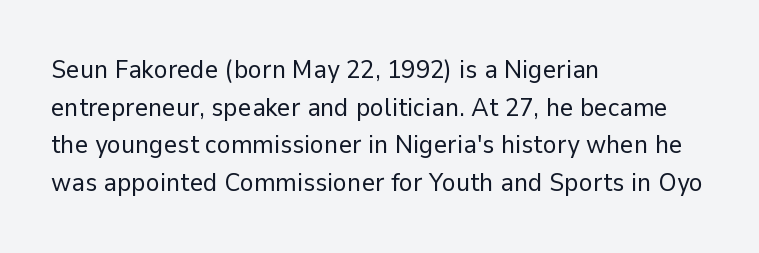
{"italic": "no", "bold": "no", "underline": "no", "align": "left", "line_spacing": "normal", "line_spacing_ratio": 1.45, "letter_spacing": "normal", "letter_spacing_em": 0.0, "glyph_px": 26}
